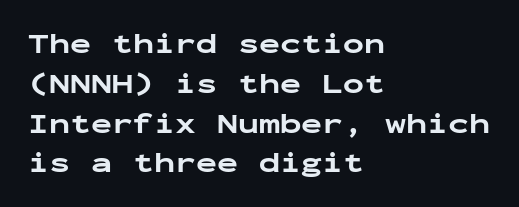
The zone under the glyphs is completely vacant. These lines stack with their left ends in a neat column. One glance says typical: line gaps are just what's usual. The designer went with a sans here, leaving each stem footless.
